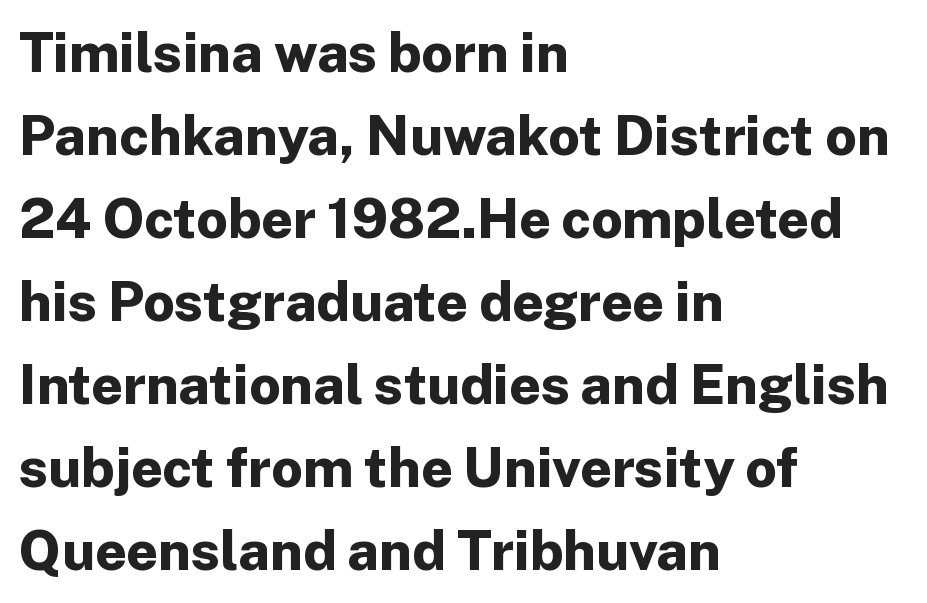
The image shows 55 px bold sans-serif type, upright; set left-aligned, normal line spacing (1.51x), normal letter spacing, not underlined; low stroke contrast and a medium x-height.
